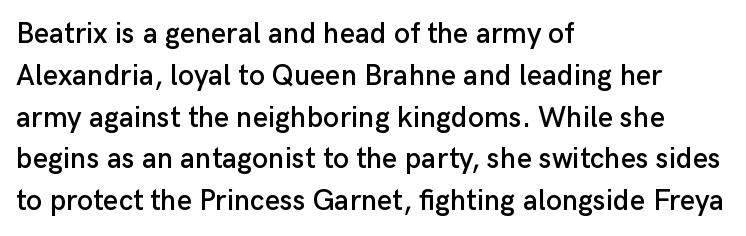
Bare-footed words on every line. You can tell from the bare stems that sans-serif type was used. The type sits square on the baseline with zero lean. You could not count columns in this text — the font is proportionally spaced.
